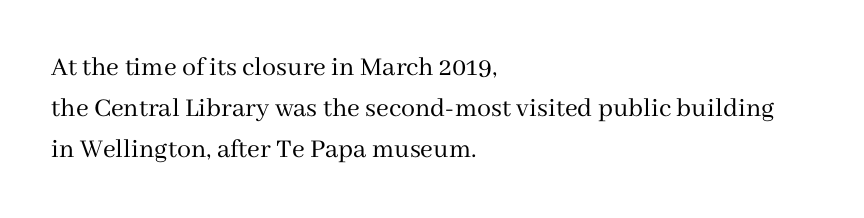
The image shows 28 px regular-weight serif type, upright; set left-aligned, normal line spacing (1.46x), normal letter spacing, not underlined; medium stroke contrast and a medium x-height.
